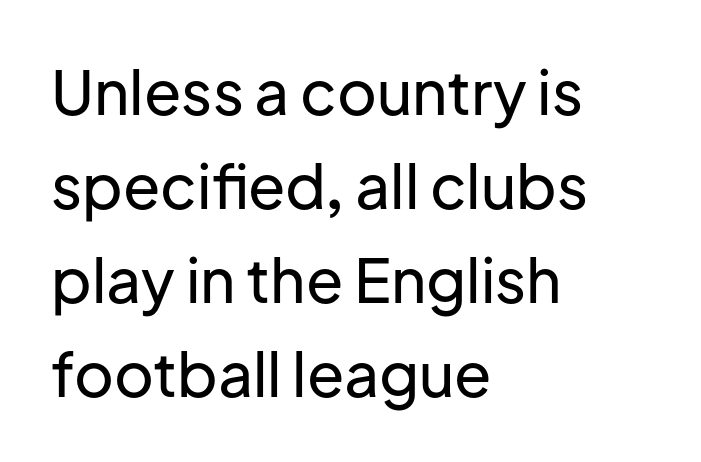
Q: Is the text italic (slanted)? A: No, it is upright.
Q: Is the typeface a serif or a sans-serif typeface? A: Sans-serif.
Q: Is the text underlined? A: No.
Q: How is the paragraph aligned? A: Left-aligned.
Q: Is the spacing between letters normal or unusually wide? A: Normal.
Q: Is the spacing between lines tight, normal or loose? A: Normal.
Q: Width (condensed, normal, or wide)? A: Normal.
Q: Stroke contrast? A: Low.
Q: x-height? A: Medium.
Q: Monospaced? A: No.
